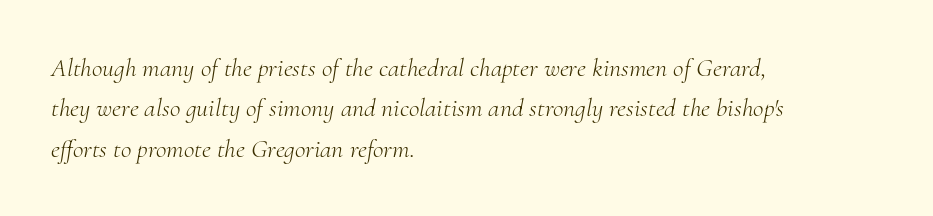
{"italic": "yes", "lean": "right", "slant_degrees": 10, "bold": "no", "underline": "no", "align": "left", "line_spacing": "normal", "line_spacing_ratio": 1.55, "letter_spacing": "normal", "letter_spacing_em": 0.0, "glyph_px": 26}
